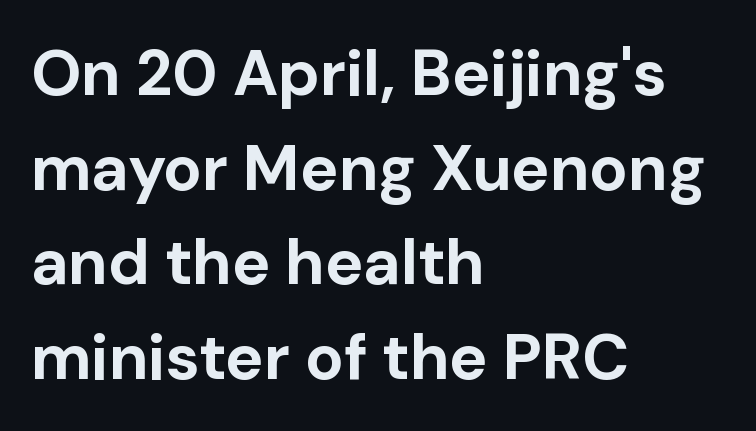
{"serif": "no", "italic": "no", "bold": "yes", "weight": "bold", "width": "normal", "stroke_contrast": "low", "x_height": "medium", "monospaced": "no", "underline": "no", "align": "left", "line_spacing": "normal", "line_spacing_ratio": 1.48, "letter_spacing": "normal", "letter_spacing_em": 0.0, "glyph_px": 64}
